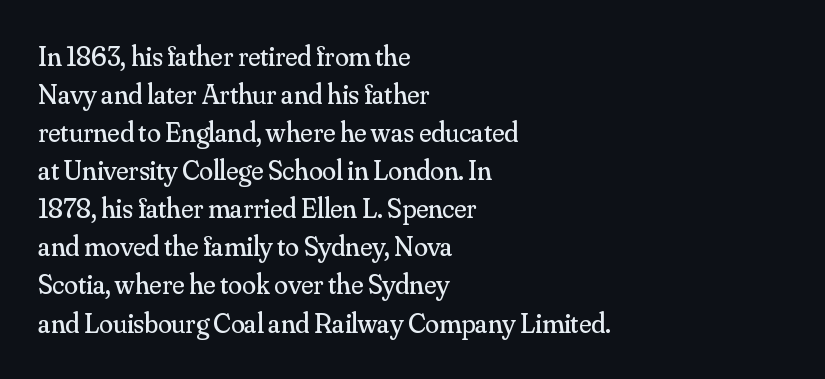
If you drew a ruler down the left edge, every line would touch it. Do the characters align in a grid? No, the font is proportional. Vertical stems look standard width or narrower in stroke. Underline: absent. Every character sits straight up, as roman type does.
